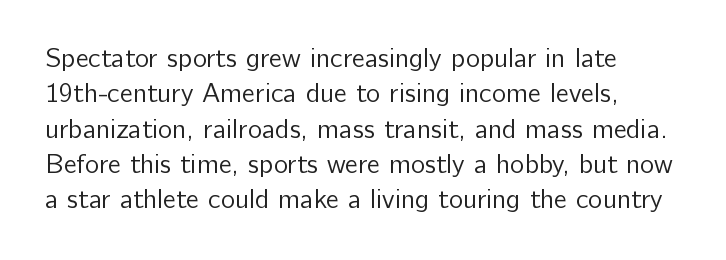
Line beginnings align vertically; line endings do not. The typography opts for an upright posture over an oblique one. Baseline-to-baseline distance is the conventional proportion of letter height. The characters are drawn with everyday or finer stroke widths. Here the glyphs are tracked normally, forming tight word shapes.
